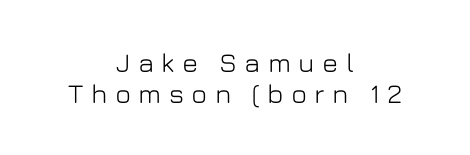
{"italic": "no", "underline": "no", "align": "center", "line_spacing_ratio": 1.16, "letter_spacing": "wide", "letter_spacing_em": 0.27, "glyph_px": 27}
